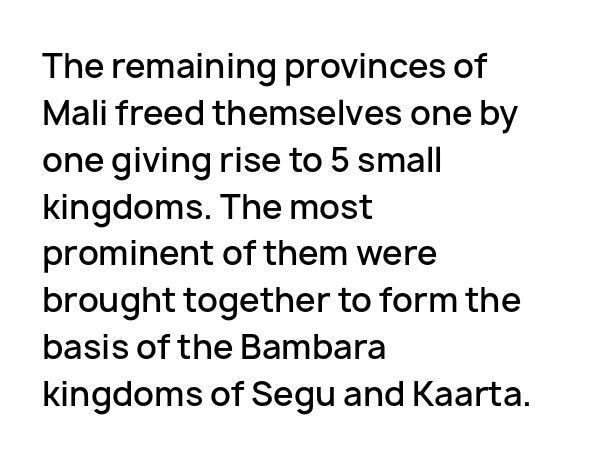
Q: Is the text bold? A: Semi-bold.
Q: Is the text italic (slanted)? A: No, it is upright.
Q: Is the typeface a serif or a sans-serif typeface? A: Sans-serif.
Q: Is the text underlined? A: No.
Q: How is the paragraph aligned? A: Left-aligned.
Q: Is the spacing between letters normal or unusually wide? A: Normal.
Q: Is the spacing between lines tight, normal or loose? A: Normal.
Q: Width (condensed, normal, or wide)? A: Normal.
Q: Stroke contrast? A: Low.
Q: x-height? A: Medium.
Q: Monospaced? A: No.
